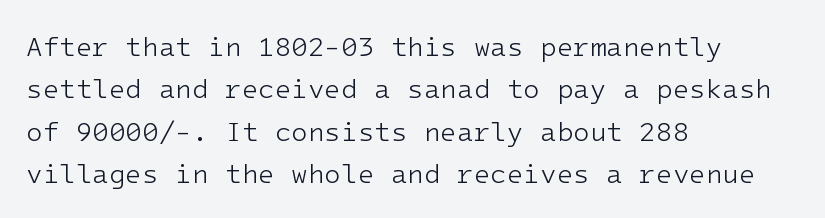
Q: Is the text bold? A: No.
Q: Is the text italic (slanted)? A: No, it is upright.
Q: Is the text underlined? A: No.
Q: How is the paragraph aligned? A: Left-aligned.
Q: Is the spacing between letters normal or unusually wide? A: Normal.
Q: Is the spacing between lines tight, normal or loose? A: Normal.
